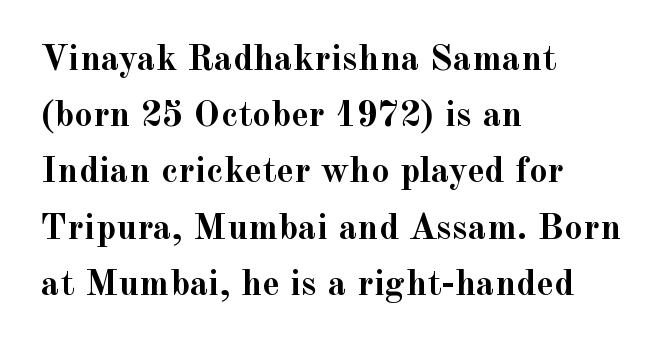
The image shows 37 px semibold serif type, upright; set left-aligned, normal line spacing (1.52x), normal letter spacing, not underlined; a small x-height.
